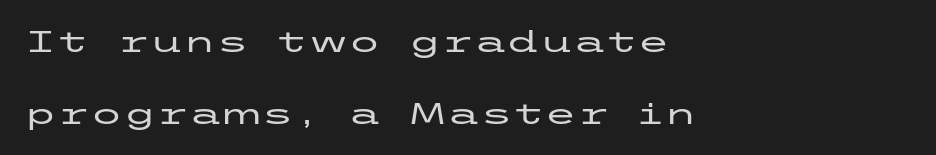
The image shows 30 px wide sans-serif type, upright; set left-aligned, loose line spacing (2.4x), normal letter spacing, not underlined; low stroke contrast and a medium x-height.
